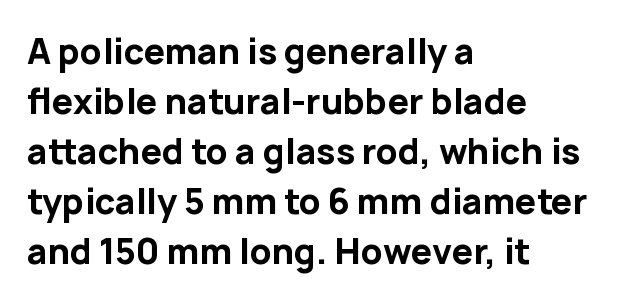
The image shows 34 px bold sans-serif type, upright; set left-aligned, normal line spacing (1.47x), normal letter spacing, not underlined; low stroke contrast and a medium x-height.
